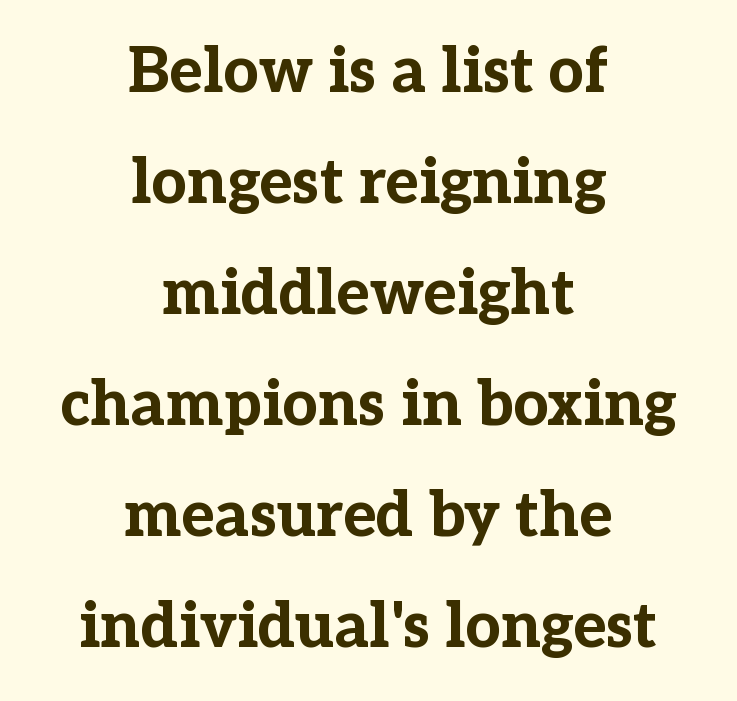
The image shows 62 px bold serif type, upright; set centered, line spacing 1.79x, normal letter spacing, not underlined; low stroke contrast and a medium x-height.
